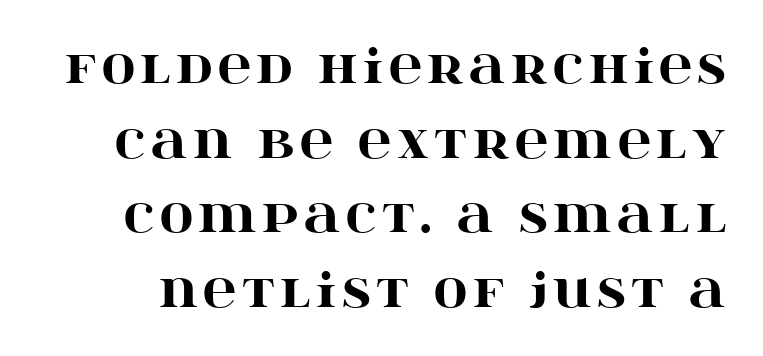
Q: Is the text bold? A: Yes.
Q: Is the text italic (slanted)? A: No, it is upright.
Q: Is the typeface a serif or a sans-serif typeface? A: Serif.
Q: Is the text underlined? A: No.
Q: Is the spacing between lines tight, normal or loose? A: Normal.
Q: Width (condensed, normal, or wide)? A: Wide.
Q: Stroke contrast? A: High.
Q: x-height? A: Large.
Q: Monospaced? A: No.
